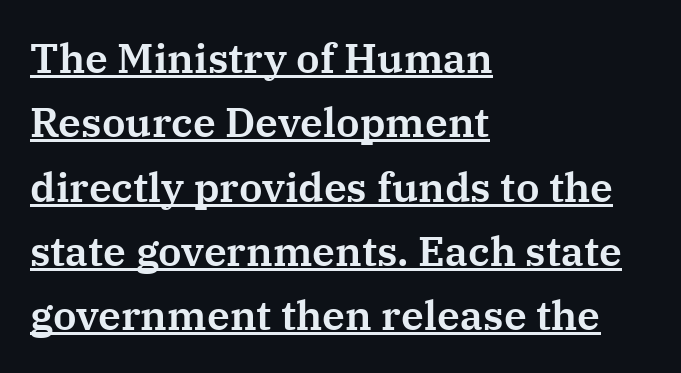
{"serif": "yes", "italic": "no", "width": "normal", "stroke_contrast": "medium", "x_height": "medium", "monospaced": "no", "underline": "yes", "align": "left", "line_spacing": "normal", "line_spacing_ratio": 1.57, "letter_spacing": "normal", "letter_spacing_em": 0.0, "glyph_px": 41}
